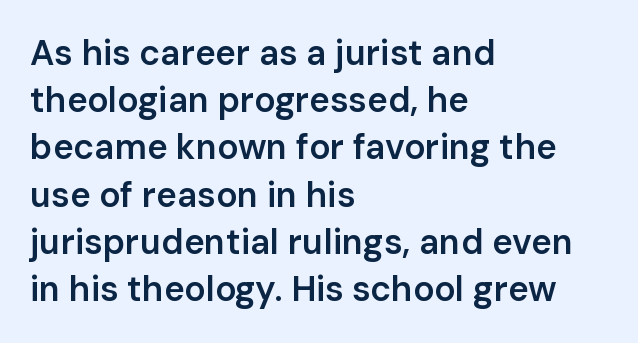
Q: Is the text bold? A: Semi-bold.
Q: Is the text italic (slanted)? A: No, it is upright.
Q: Is the typeface a serif or a sans-serif typeface? A: Sans-serif.
Q: Is the text underlined? A: No.
Q: How is the paragraph aligned? A: Left-aligned.
Q: Is the spacing between letters normal or unusually wide? A: Normal.
Q: Is the spacing between lines tight, normal or loose? A: Normal.
Q: Width (condensed, normal, or wide)? A: Normal.
Q: Stroke contrast? A: Low.
Q: x-height? A: Medium.
Q: Monospaced? A: No.
